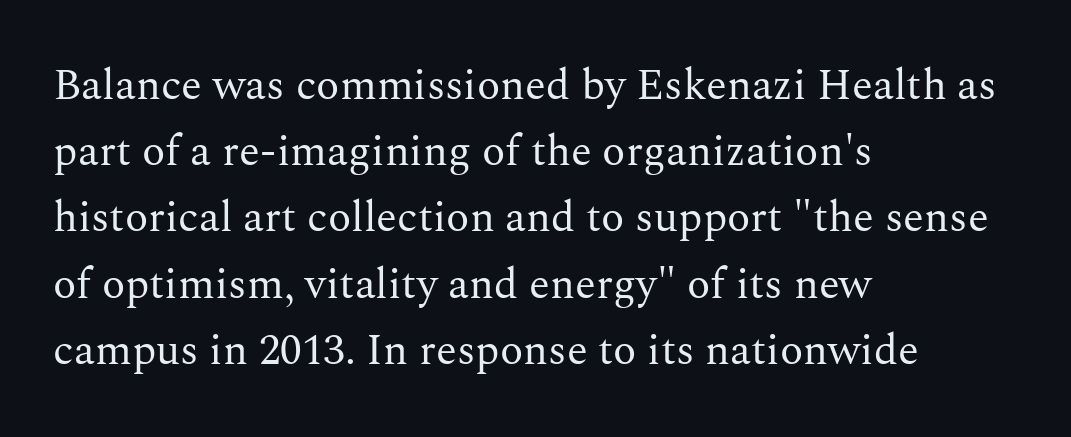
The image shows 43 px regular-weight serif type, upright; set left-aligned, normal line spacing (1.54x), normal letter spacing, not underlined; medium stroke contrast and a medium x-height.
